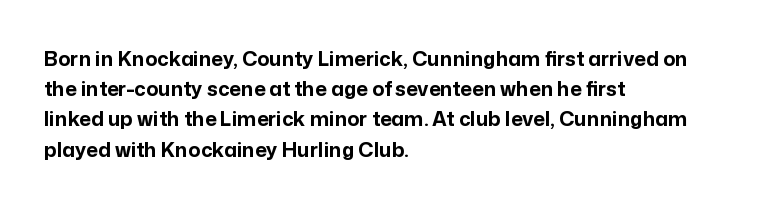
The image shows 20 px bold type, upright; set left-aligned, normal line spacing (1.51x), normal letter spacing, not underlined.
